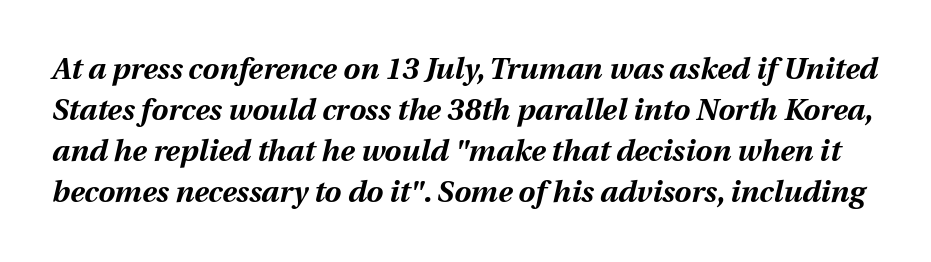
Q: Is the text bold? A: Yes.
Q: Is the text italic (slanted)? A: Yes, it leans right by about 12 degrees.
Q: Is the text underlined? A: No.
Q: Is the spacing between letters normal or unusually wide? A: Normal.
Q: Is the spacing between lines tight, normal or loose? A: Normal.
Q: Width (condensed, normal, or wide)? A: Normal.
Q: Stroke contrast? A: Medium.
Q: x-height? A: Medium.
Q: Monospaced? A: No.
